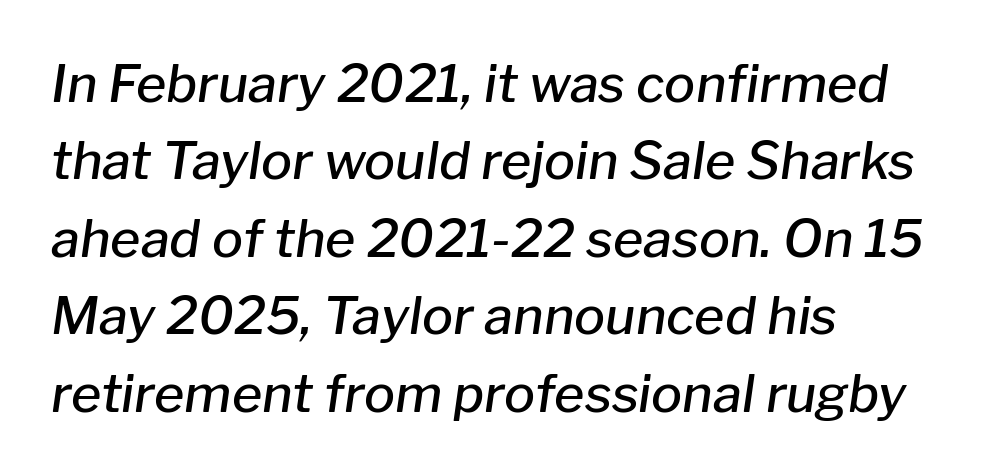
Reading down the block, your eye returns to a fixed left position each line. This is the in-between weight designers call semibold or demi. Nobody touched the tracking dial on this one. Just letters on the line, the space beneath them empty.
